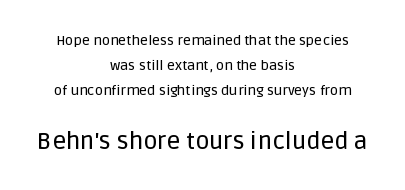
Block two is the big one; block one sits smaller above it. Ordinary non-slanted type is in use. Honestly, there is no underline to notice here at all. Honestly, the letter spacing is just normal — you wouldn't notice it.
